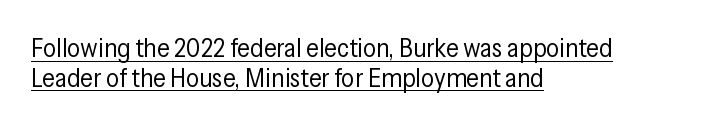
The image shows 26 px text type, upright; set left-aligned, tight line spacing (1.14x), normal letter spacing, underlined.
